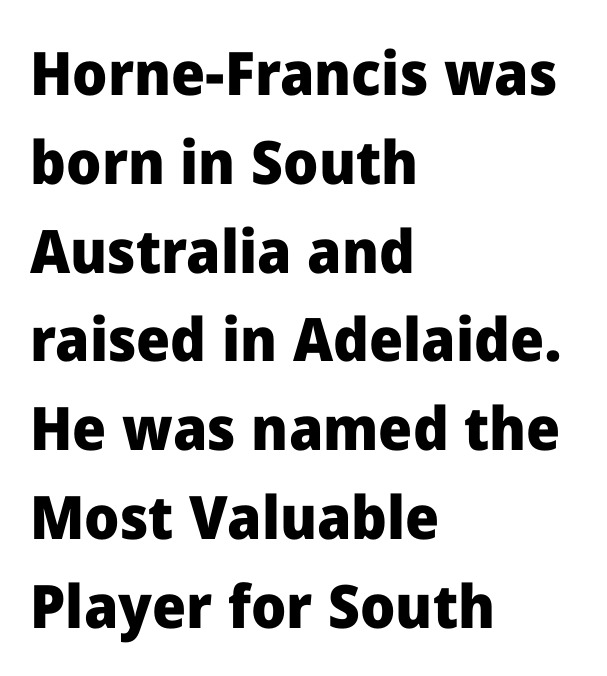
{"serif": "no", "italic": "no", "bold": "yes", "weight": "heavy", "width": "normal", "stroke_contrast": "low", "x_height": "medium", "monospaced": "no", "underline": "no", "align": "left", "line_spacing": "normal", "line_spacing_ratio": 1.48, "letter_spacing": "normal", "letter_spacing_em": 0.0, "glyph_px": 60}
